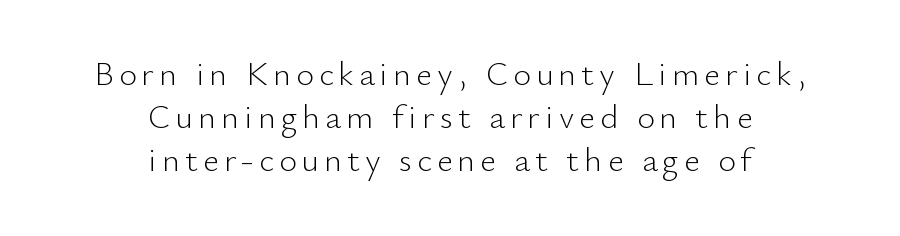
{"serif": "no", "italic": "no", "bold": "no", "weight": "light", "width": "normal", "stroke_contrast": "low", "x_height": "small", "monospaced": "no", "underline": "no", "align": "center", "line_spacing": "normal", "line_spacing_ratio": 1.27, "glyph_px": 34}
